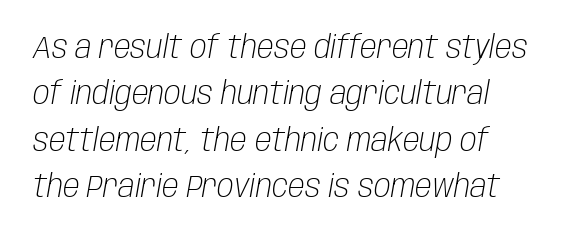
{"italic": "yes", "lean": "right", "slant_degrees": 10, "bold": "no", "weight": "light", "width": "condensed", "stroke_contrast": "low", "x_height": "large", "monospaced": "no", "underline": "no", "align": "left", "line_spacing": "normal", "line_spacing_ratio": 1.5, "letter_spacing": "normal", "letter_spacing_em": 0.0, "glyph_px": 31}
